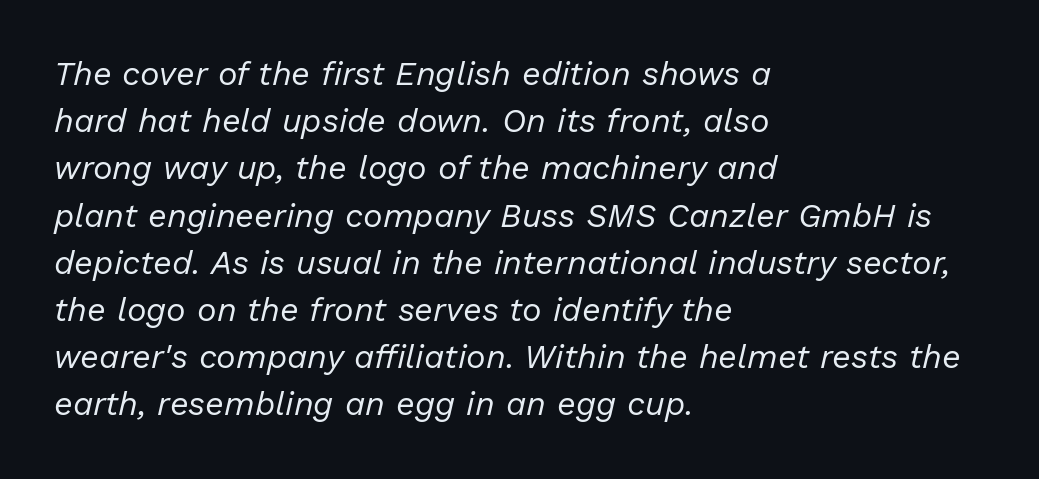
The image shows 33 px regular-weight type, italic (leaning right); set left-aligned, normal line spacing (1.43x), normal letter spacing, not underlined; low stroke contrast and a medium x-height.
